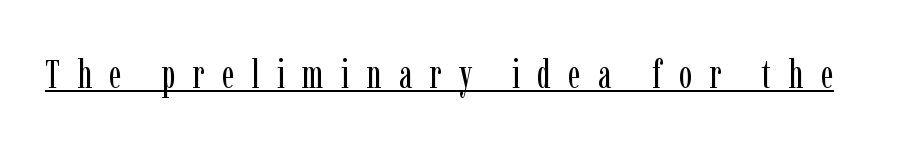
Students, note that the glyphs here are deliberately spaced far apart. Regarding serifs, this sample has them. Spacing verdict: proportional, widths tailored to each character. Does the lettering tilt? It doesn't — this is upright.
